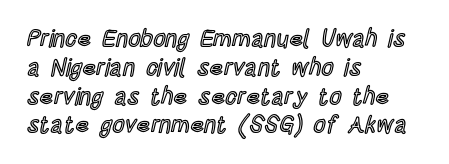
The image shows 24 px text type; set left-aligned, line spacing 1.2x, normal letter spacing, not underlined.
